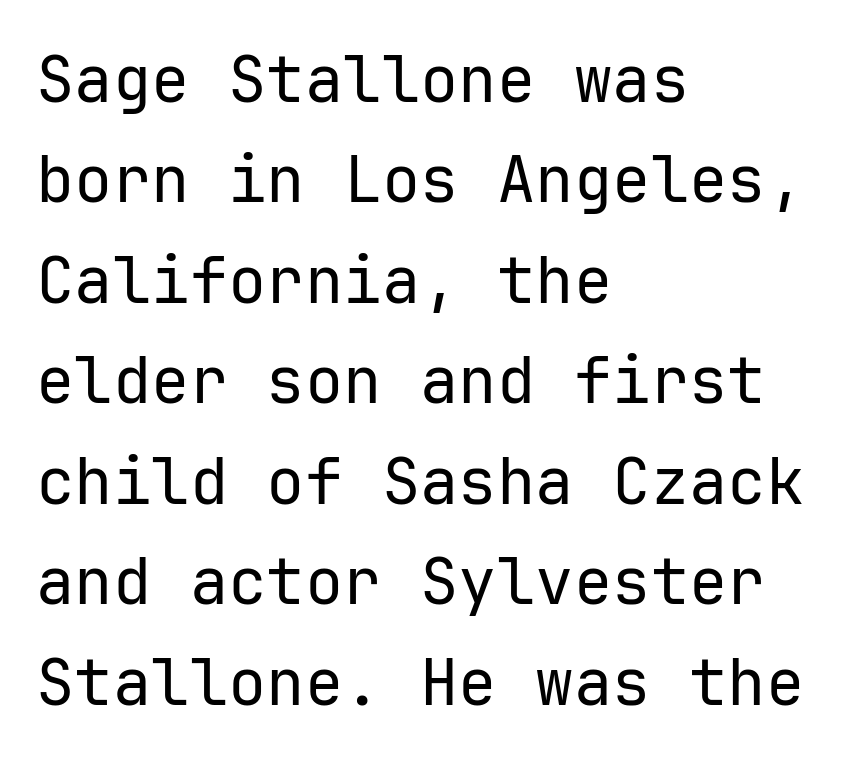
{"serif": "no", "italic": "no", "bold": "no", "weight": "regular", "width": "normal", "stroke_contrast": "low", "x_height": "medium", "monospaced": "yes", "underline": "no", "align": "left", "line_spacing": "normal", "line_spacing_ratio": 1.57, "letter_spacing": "normal", "letter_spacing_em": 0.0, "glyph_px": 64}
